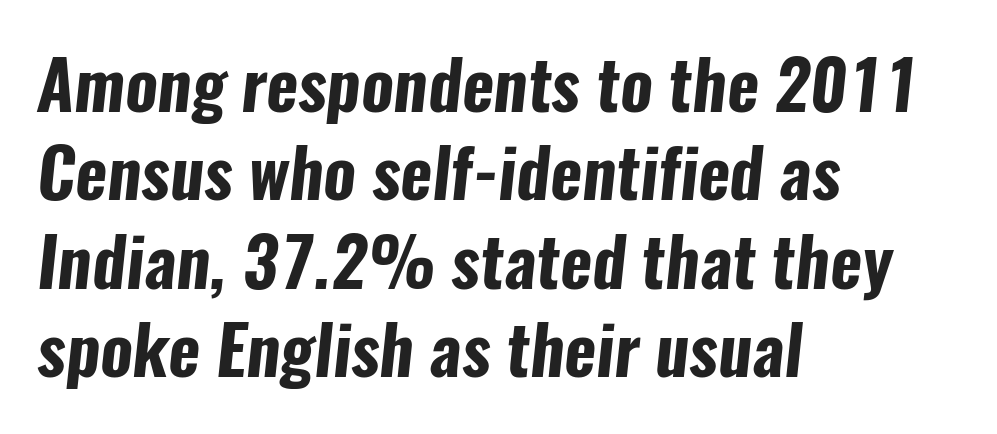
Evenly set lines give the paragraph a standard silhouette. Nothing unusual about the tracking: characters are spaced as the font intends. The foot of each line stays bare and open. The typesetter chose a ragged-right arrangement here. Proportional: the letters do not fall into vertical columns.
